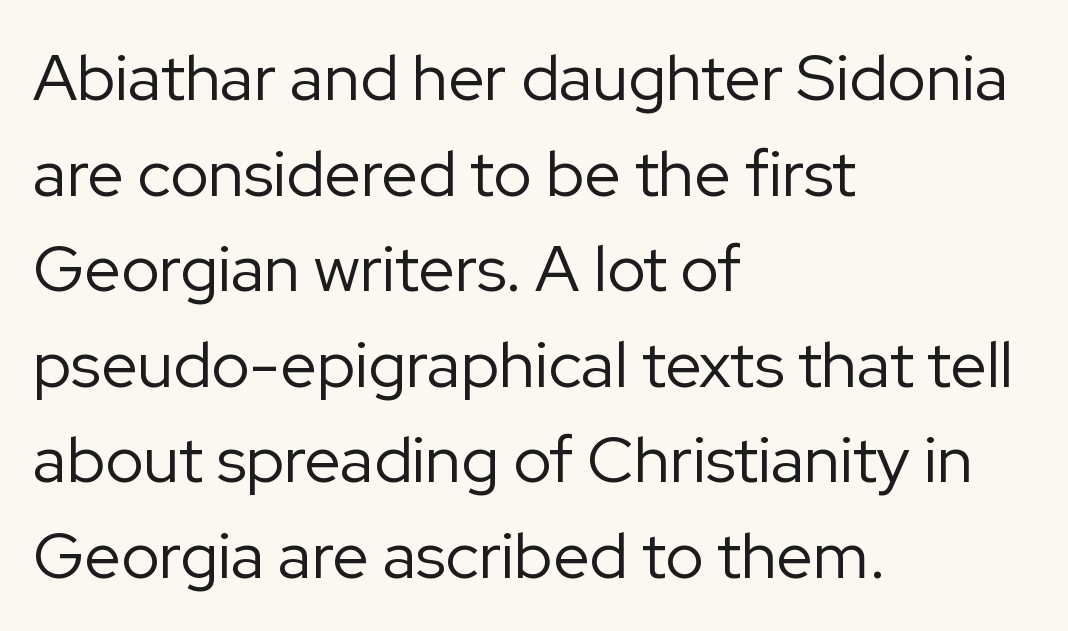
Q: Is the text bold? A: No.
Q: Is the text italic (slanted)? A: No, it is upright.
Q: Is the typeface a serif or a sans-serif typeface? A: Sans-serif.
Q: Is the text underlined? A: No.
Q: How is the paragraph aligned? A: Left-aligned.
Q: Is the spacing between letters normal or unusually wide? A: Normal.
Q: Is the spacing between lines tight, normal or loose? A: Normal.
Q: Width (condensed, normal, or wide)? A: Normal.
Q: Stroke contrast? A: Low.
Q: x-height? A: Medium.
Q: Monospaced? A: No.
